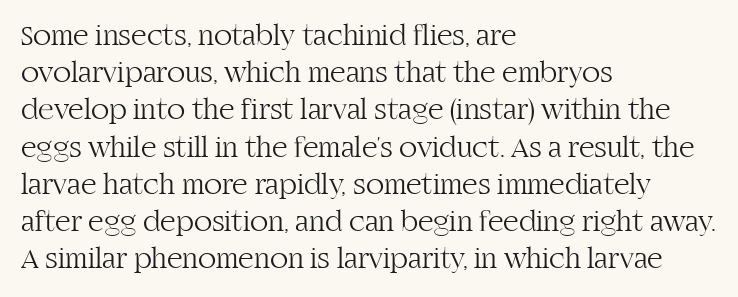
The line texture is even and compact thanks to regular tracking. Every character sits straight up, as roman type does. The string is rendered with underlining switched off. These lines are rendered in a variable-pitch font.
